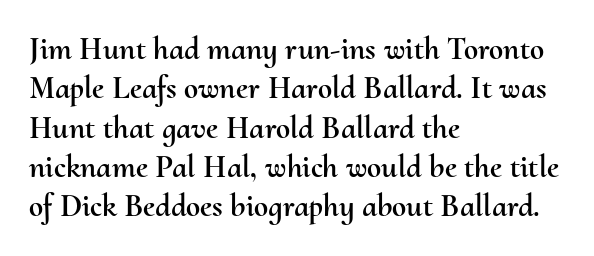
{"italic": "no", "width": "normal", "stroke_contrast": "medium", "x_height": "small", "monospaced": "no", "underline": "no", "align": "left", "line_spacing_ratio": 1.23, "letter_spacing": "normal", "letter_spacing_em": 0.0, "glyph_px": 32}
